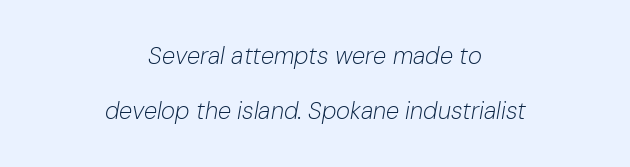
Q: Is the text bold? A: No.
Q: Is the text italic (slanted)? A: Yes, it leans right by about 10 degrees.
Q: Is the text underlined? A: No.
Q: How is the paragraph aligned? A: Centered.
Q: Is the spacing between letters normal or unusually wide? A: Normal.
Q: Is the spacing between lines tight, normal or loose? A: Loose.
